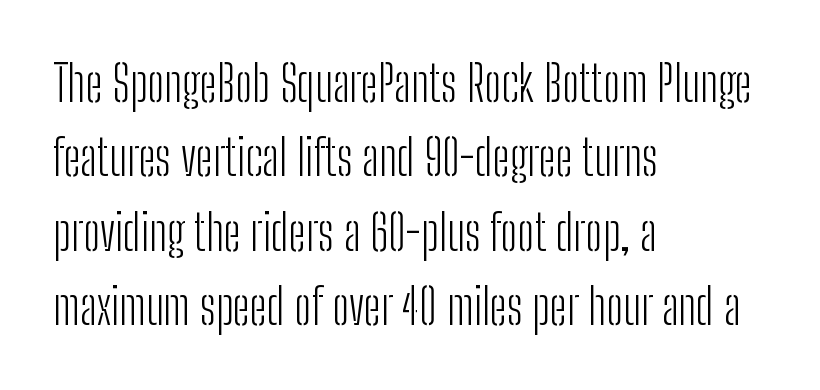
The image shows 49 px light, condensed sans-serif type, upright; set left-aligned, normal line spacing (1.52x), normal letter spacing, not underlined; low stroke contrast and a medium x-height.
